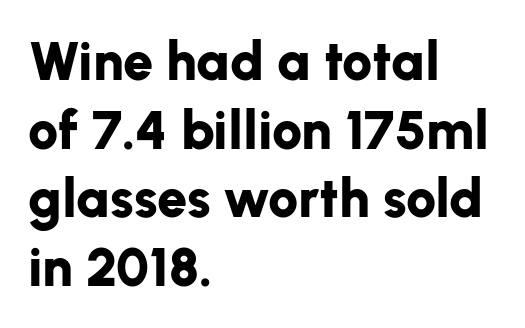
The face used here is a sans, in the tradition of grotesques and geometrics. Which margin do the lines hug? The left one — the right edge is uneven. Lines of text with bare space underneath. Compared with typical paragraphs, the rows here are spaced about the same.
